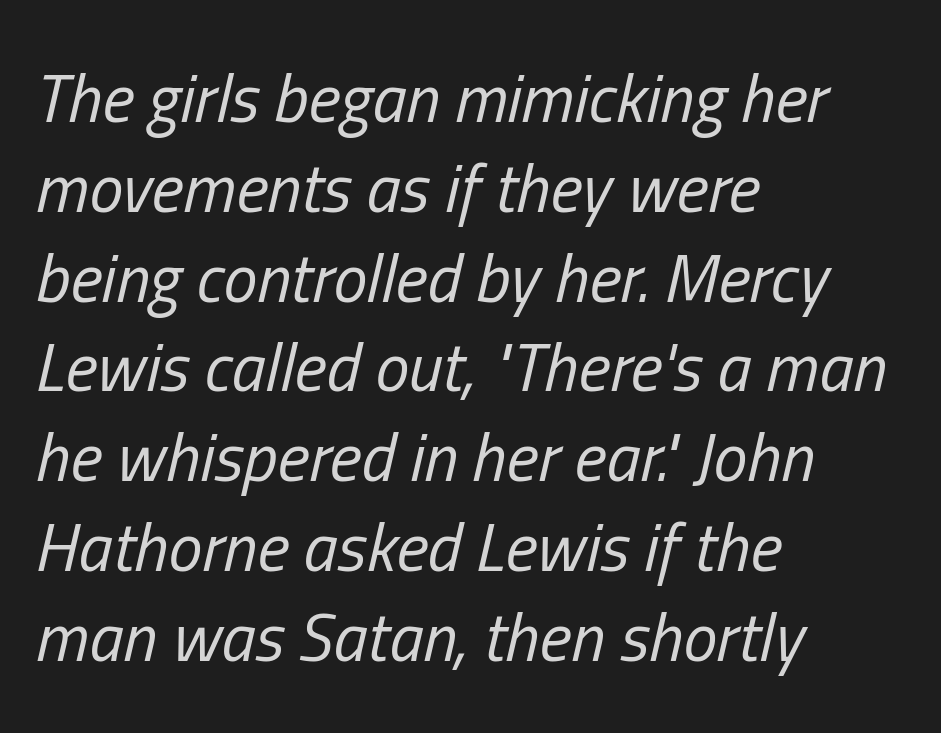
{"italic": "yes", "lean": "right", "slant_degrees": 13, "bold": "no", "weight": "regular", "width": "condensed", "stroke_contrast": "low", "x_height": "medium", "monospaced": "no", "underline": "no", "align": "left", "line_spacing": "normal", "line_spacing_ratio": 1.32, "letter_spacing": "normal", "letter_spacing_em": 0.0, "glyph_px": 68}
